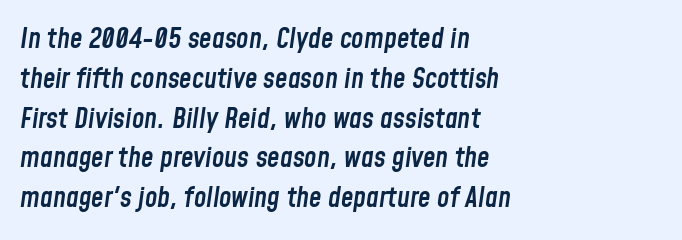
Q: Is the text bold? A: Semi-bold.
Q: Is the text italic (slanted)? A: Yes, it leans right by about 8 degrees.
Q: Is the text underlined? A: No.
Q: How is the paragraph aligned? A: Left-aligned.
Q: Is the spacing between letters normal or unusually wide? A: Normal.
Q: Is the spacing between lines tight, normal or loose? A: Normal.
Q: Width (condensed, normal, or wide)? A: Condensed.
Q: Stroke contrast? A: Low.
Q: x-height? A: Medium.
Q: Monospaced? A: No.
